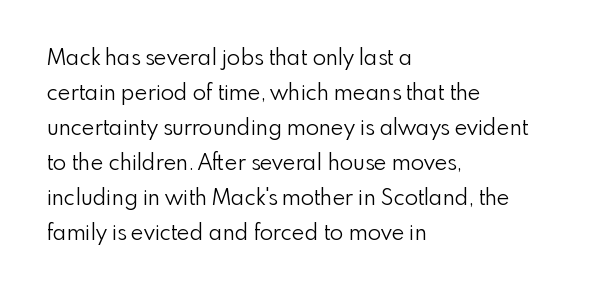
Every stem runs plumb, perpendicular to the baseline. Ink coverage per letter is moderate at most. Does extra space separate the letters? No, they use regular spacing. Line starts are locked; line ends wander. If you measured baseline to baseline, you'd find a middling distance.
